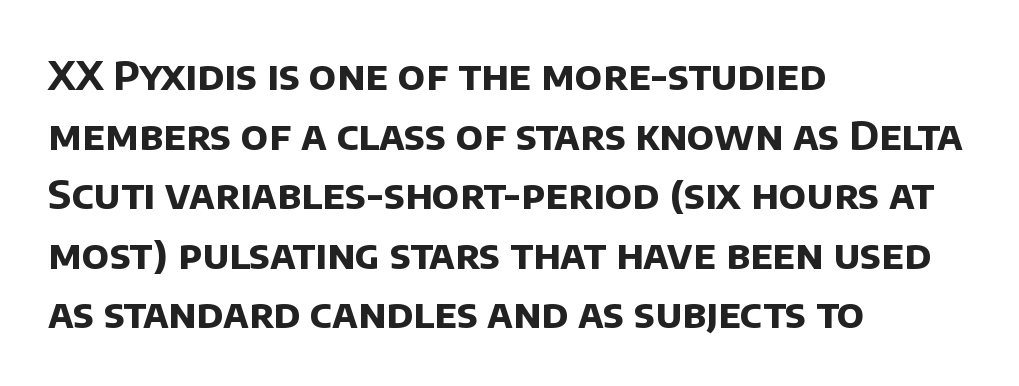
Q: Is the text bold? A: Yes.
Q: Is the typeface a serif or a sans-serif typeface? A: Sans-serif.
Q: Is the text underlined? A: No.
Q: How is the paragraph aligned? A: Left-aligned.
Q: Is the spacing between letters normal or unusually wide? A: Normal.
Q: Is the spacing between lines tight, normal or loose? A: Normal.
Q: Width (condensed, normal, or wide)? A: Normal.
Q: Stroke contrast? A: Low.
Q: x-height? A: Large.
Q: Monospaced? A: No.
